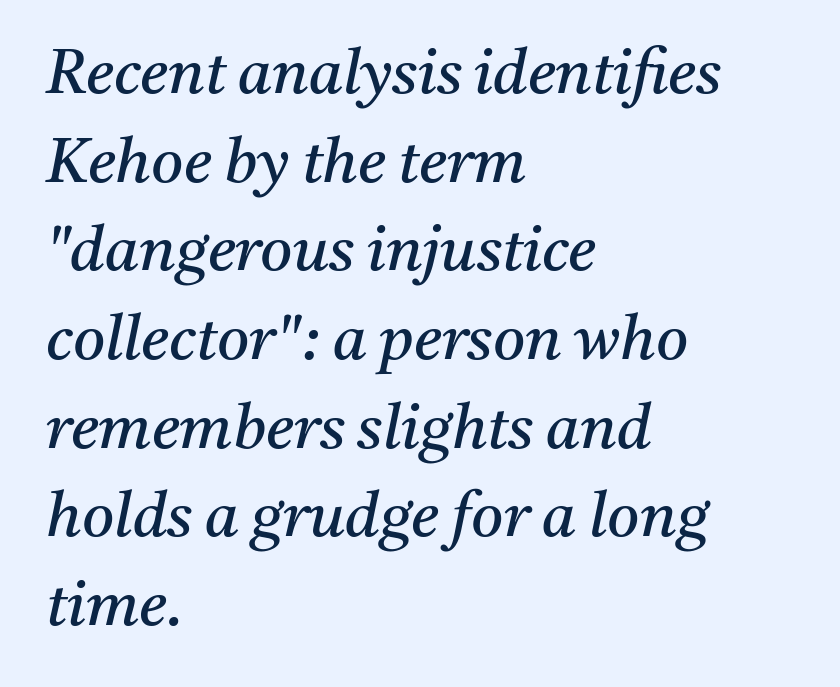
Q: Is the text bold? A: No.
Q: Is the text italic (slanted)? A: Yes, it leans right by about 11 degrees.
Q: Is the typeface a serif or a sans-serif typeface? A: Serif.
Q: Is the text underlined? A: No.
Q: How is the paragraph aligned? A: Left-aligned.
Q: Is the spacing between letters normal or unusually wide? A: Normal.
Q: Is the spacing between lines tight, normal or loose? A: Normal.
Q: Width (condensed, normal, or wide)? A: Normal.
Q: Stroke contrast? A: Medium.
Q: x-height? A: Medium.
Q: Monospaced? A: No.
